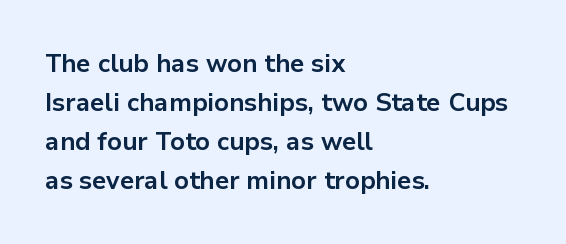
Q: Is the text bold? A: Yes.
Q: Is the text italic (slanted)? A: No, it is upright.
Q: Is the text underlined? A: No.
Q: How is the paragraph aligned? A: Left-aligned.
Q: Is the spacing between letters normal or unusually wide? A: Normal.
Q: Is the spacing between lines tight, normal or loose? A: Normal.
